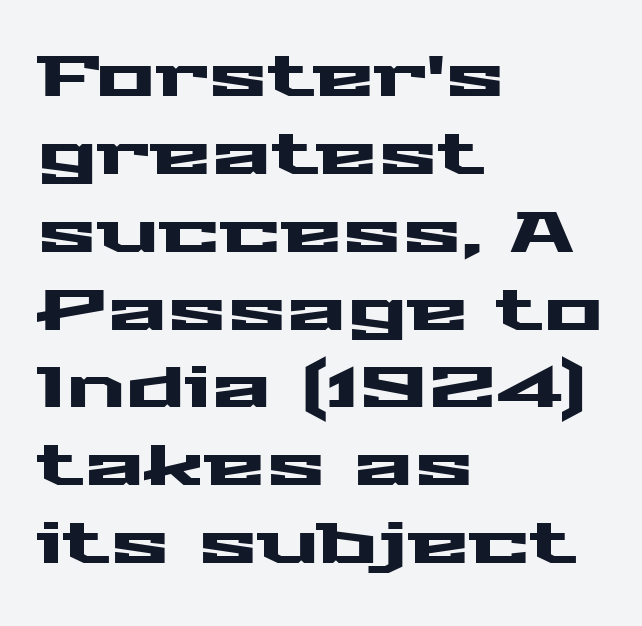
Each letter keeps its own natural width here, so spacing adapts to shape. A classic flush-left, rag-right setting is used for this passage. Regarding serifs, this sample does without them. Do the letters lean? They stand straight. Quick note: underline off.
